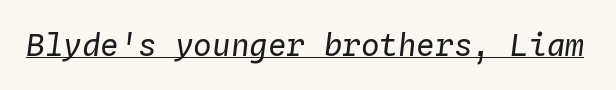
{"italic": "yes", "lean": "right", "slant_degrees": 4, "bold": "no", "weight": "regular", "width": "normal", "stroke_contrast": "low", "x_height": "medium", "monospaced": "yes", "underline": "yes", "letter_spacing": "normal", "letter_spacing_em": 0.0, "glyph_px": 31}
